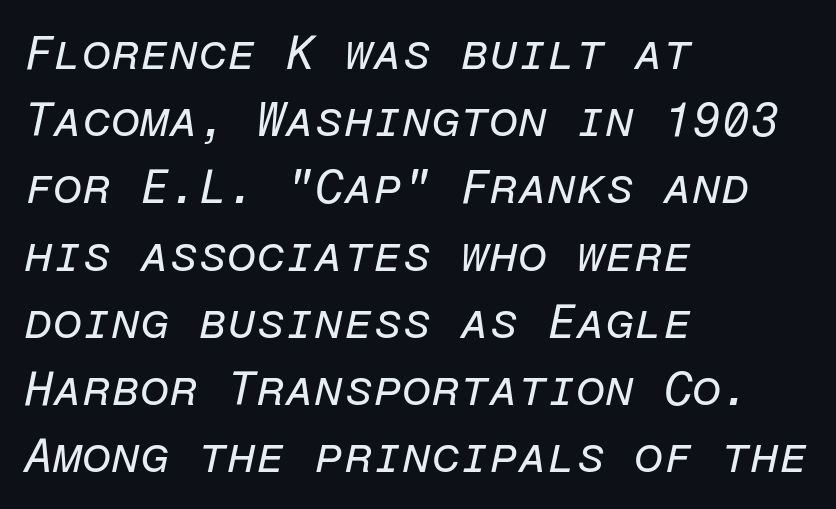
The image shows 47 px regular-weight type, italic (leaning right), monospaced; set left-aligned, normal line spacing (1.43x), normal letter spacing, not underlined; low stroke contrast and a medium x-height.
